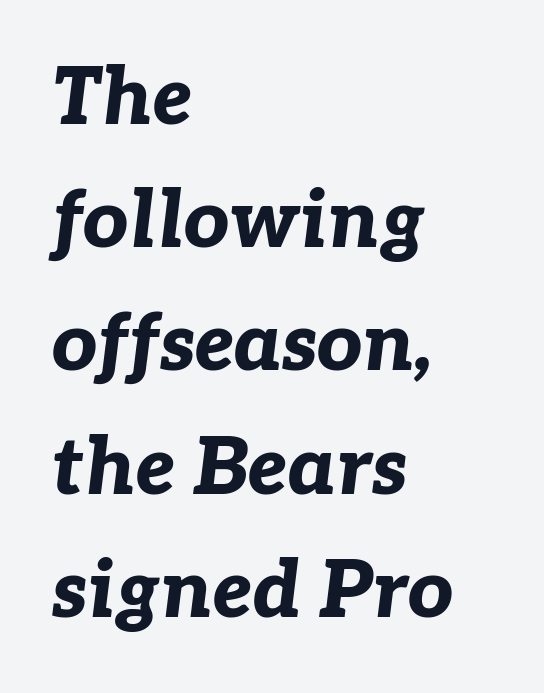
The image shows 79 px bold type, italic (leaning right); set left-aligned, normal line spacing (1.56x), normal letter spacing, not underlined; low stroke contrast and a medium x-height.
